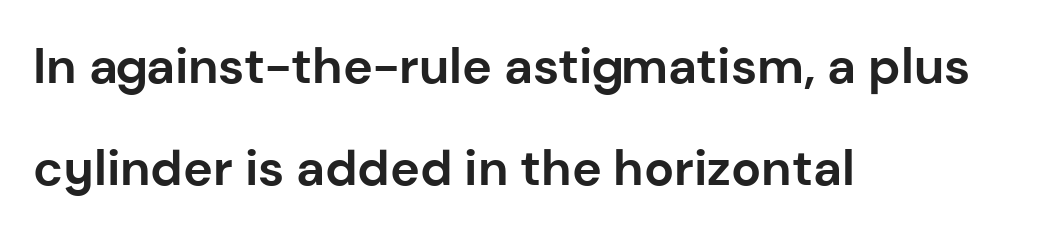
Q: Is the text bold? A: Yes.
Q: Is the text italic (slanted)? A: No, it is upright.
Q: Is the typeface a serif or a sans-serif typeface? A: Sans-serif.
Q: Is the text underlined? A: No.
Q: How is the paragraph aligned? A: Left-aligned.
Q: Is the spacing between letters normal or unusually wide? A: Normal.
Q: Is the spacing between lines tight, normal or loose? A: Loose.
Q: Width (condensed, normal, or wide)? A: Normal.
Q: Stroke contrast? A: Low.
Q: x-height? A: Medium.
Q: Monospaced? A: No.
